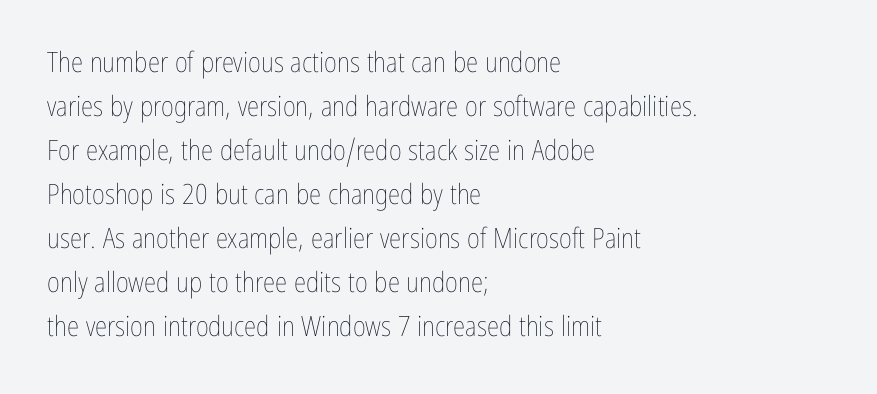
Q: Is the text bold? A: No.
Q: Is the text italic (slanted)? A: No, it is upright.
Q: Is the text underlined? A: No.
Q: How is the paragraph aligned? A: Left-aligned.
Q: Is the spacing between letters normal or unusually wide? A: Normal.
Q: Is the spacing between lines tight, normal or loose? A: Normal.
Q: Width (condensed, normal, or wide)? A: Condensed.
Q: Stroke contrast? A: Low.
Q: x-height? A: Medium.
Q: Monospaced? A: No.
